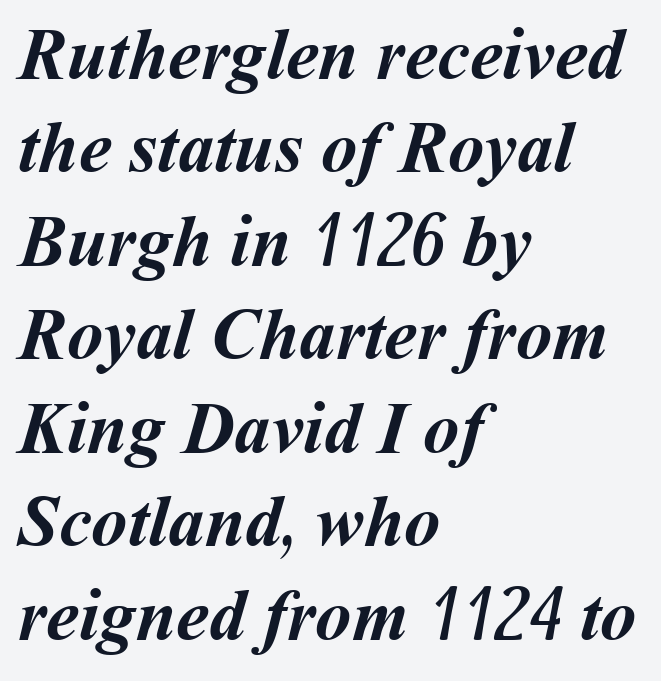
The font is running at its bold setting. The lines in this sample share a left origin and differ only in where they stop. A typesetter would call this proportional, since set widths differ per character. Letter spacing: default. Students, observe: this is what conventionally led text looks like.
